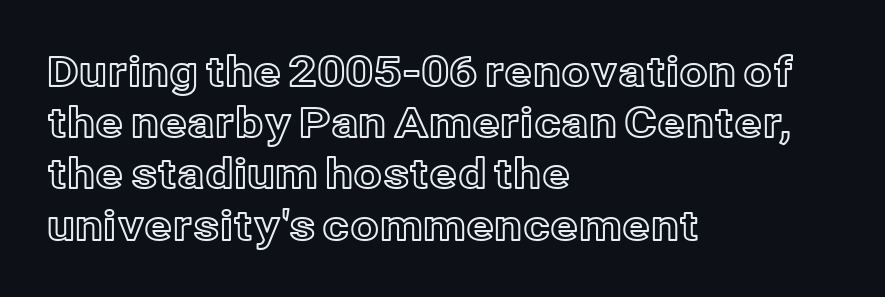
Q: Is the text italic (slanted)? A: No, it is upright.
Q: Is the text underlined? A: No.
Q: How is the paragraph aligned? A: Left-aligned.
Q: Is the spacing between letters normal or unusually wide? A: Normal.
Q: Is the spacing between lines tight, normal or loose? A: Normal.
Q: Width (condensed, normal, or wide)? A: Normal.
Q: x-height? A: Medium.
Q: Monospaced? A: No.
